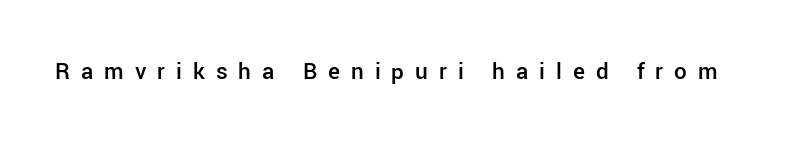
Q: Is the text bold? A: Semi-bold.
Q: Is the text italic (slanted)? A: No, it is upright.
Q: Is the text underlined? A: No.
Q: Is the spacing between letters normal or unusually wide? A: Unusually wide.
